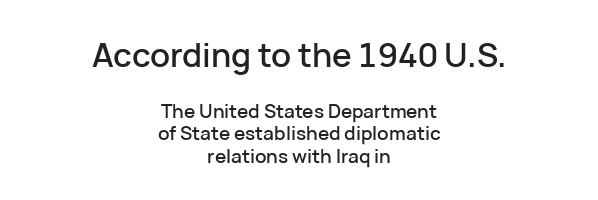
Designer's note — italics off, roman on. Compare the two chunks: the upper has the greater cap height. Which margin do the lines hug? Neither — every line sits in the middle. A sans-serif font was chosen for this passage. Tracking here is standard; glyphs follow each other at the usual distance.
